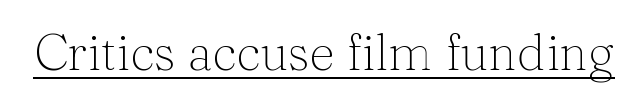
Default kerning and tracking; the words read as compact shapes. Beneath each row of characters lies a ruled line. Stems and bowls with no extra thickness — not bold. Ascenders rise straight up at ninety degrees.
